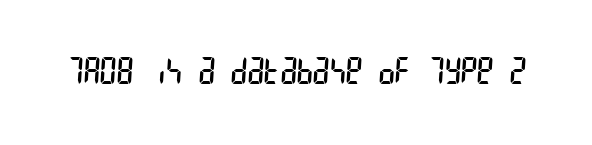
Q: Is the text bold? A: No.
Q: Is the typeface a serif or a sans-serif typeface? A: Sans-serif.
Q: Is the text underlined? A: No.
Q: Is the spacing between letters normal or unusually wide? A: Normal.
Q: Width (condensed, normal, or wide)? A: Condensed.
Q: Stroke contrast? A: Low.
Q: x-height? A: Large.
